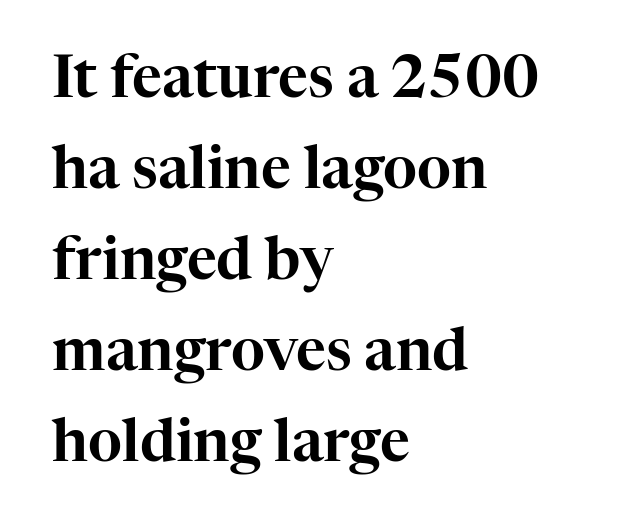
The image shows 58 px serif type, upright; set left-aligned, normal line spacing (1.57x), normal letter spacing, not underlined; high stroke contrast and a medium x-height.
